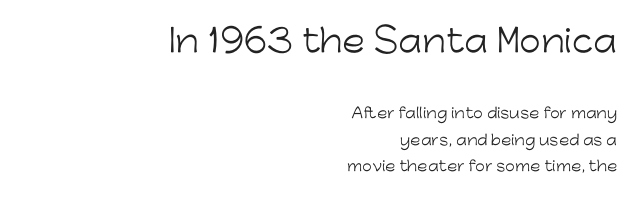
{"serif": "no", "italic": "no", "bold": "no", "weight": "light", "width": "normal", "stroke_contrast": "low", "x_height": "medium", "monospaced": "no", "underline": "no", "align": "right", "line_spacing_ratio": 1.89, "letter_spacing": "normal", "letter_spacing_em": 0.0, "larger_block": "first", "size_ratio": 2.21, "glyph_px": 31}
